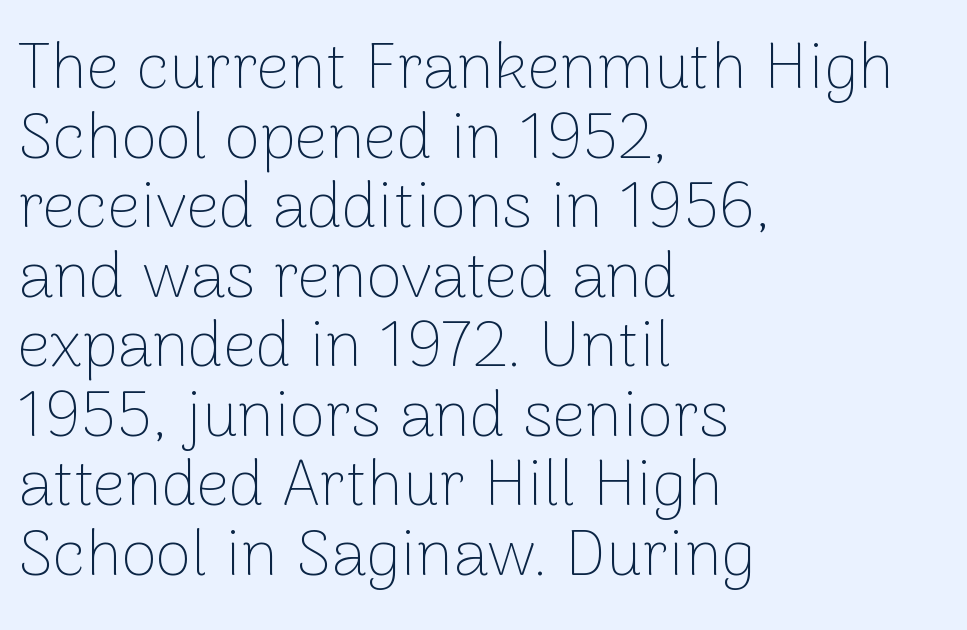
Visually the block forms a straight wall on the left and a jagged coastline on the right. Do the letters lean? They stand straight. Regarding serifs, this sample does without them. Here the designer chose a conventional face with non-uniform glyph widths. Nobody touched the tracking dial on this one. Is the type heavy? It reads as light-to-regular instead.
